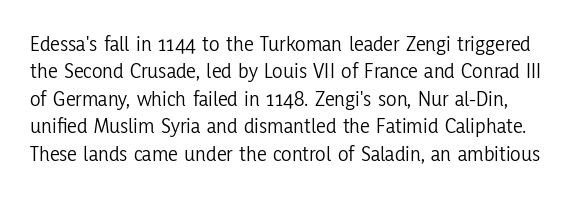
There is no visible air inserted between adjacent glyphs. Leading: standard. Characters remain perfectly vertical along every line. Anything drawn beneath the words? Only blank space.
